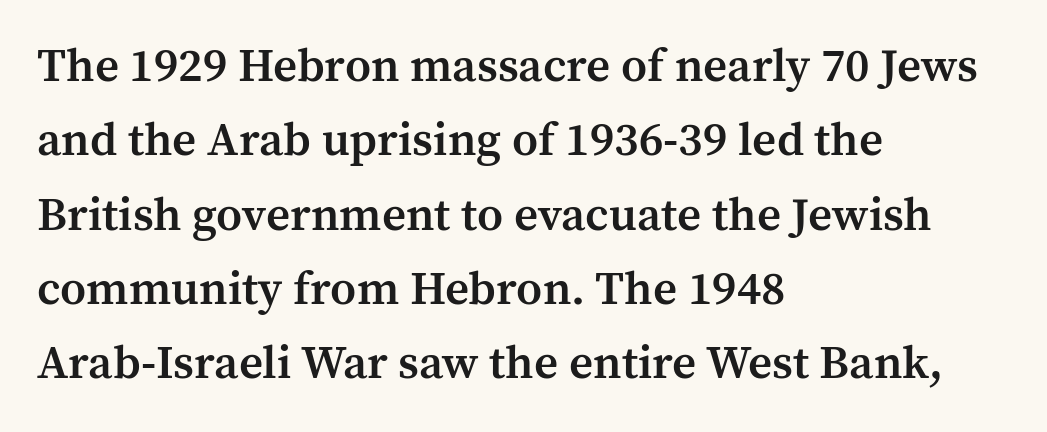
{"serif": "yes", "italic": "no", "bold": "semi", "weight": "semibold", "width": "normal", "stroke_contrast": "medium", "x_height": "medium", "monospaced": "no", "underline": "no", "align": "left", "line_spacing": "normal", "line_spacing_ratio": 1.58, "letter_spacing": "normal", "letter_spacing_em": 0.0, "glyph_px": 47}
